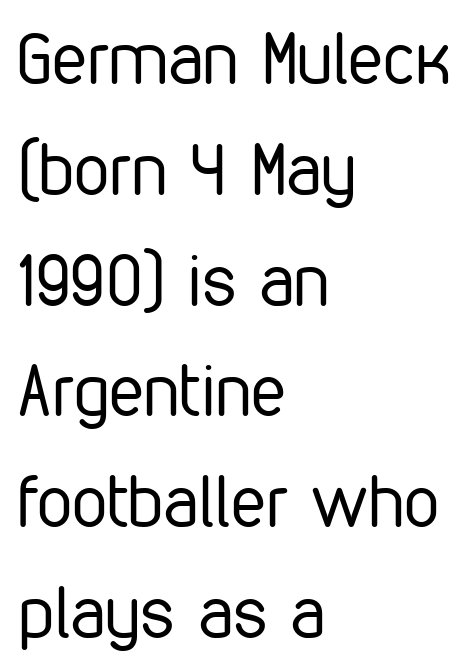
Between one letter and the next there's only the usual sliver of space. The ragged edge is on the right, which tells us the setting is flush left. Any mark beneath the type? The region is blank. Proportional: the letters do not fall into vertical columns. Are there feet on the stems? There aren't — it's a sans.
